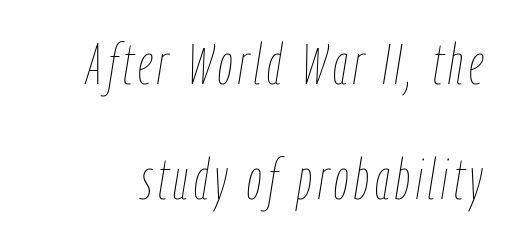
Leading is clearly above the norm, producing a sparse column. A typesetter would call this proportional, since set widths differ per character. The text carries the slant typical of an italic or oblique font. A quiet, ordinary-to-light weight characterises the typeface. A clean baseline with only descenders dipping below it.
